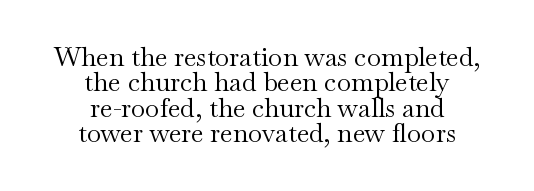
Characters remain perfectly vertical along every line. The tracking reads as untouched default to a designer's eye. Vertical stems look standard width or narrower in stroke. The passage shown stacks its lines with hardly any gap. Which margin do the lines hug? Neither — every line sits in the middle. Descenders hang freely into open space.
